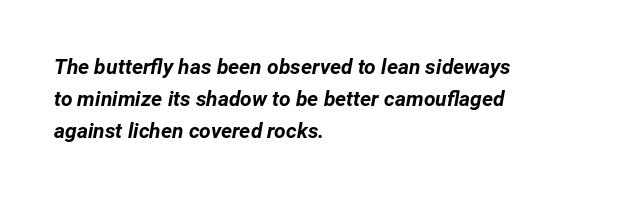
Characters are canted at an angle relative to the baseline's perpendicular. Stroke thickness is high; the sample reads as a true bold. Typeset ragged right — the left edge is the straight one. Quick note: interline space is typical. The glyphs are unaccompanied by any horizontal stroke below them.
